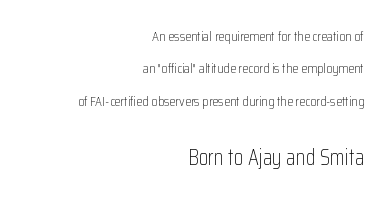
The image shows 22 px text type, upright; set right-aligned, loose line spacing (2.32x), normal letter spacing, not underlined; the second (bottom) block is 1.57x larger.
